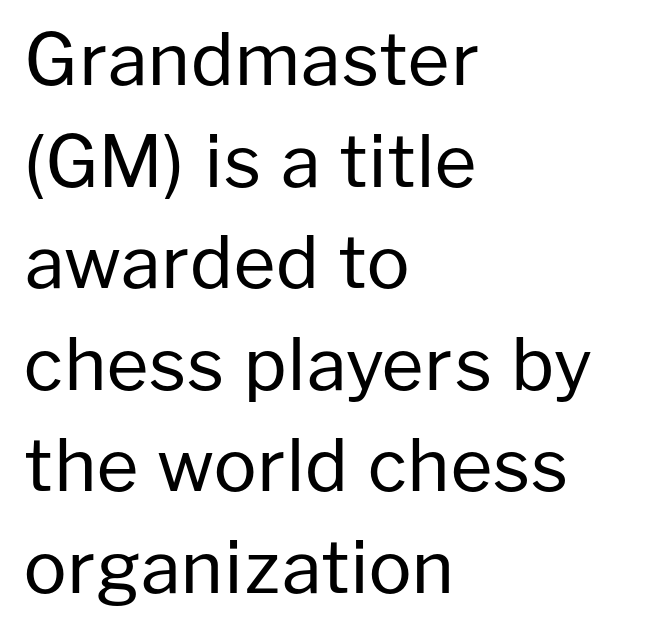
Ascenders rise straight up at ninety degrees. The paragraph has a hard left edge and a soft right edge. The rendering uses natural spacing where letterforms have individual widths. The font family rendered here belongs to the sans-serif group. The font sits on the lighter half of the weight spectrum, regular included.
